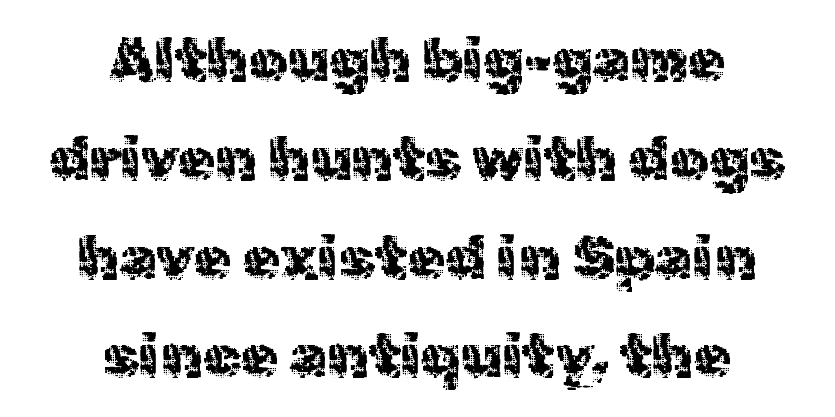
Q: Is the text bold? A: No.
Q: Is the text italic (slanted)? A: No, it is upright.
Q: Is the typeface a serif or a sans-serif typeface? A: Sans-serif.
Q: Is the text underlined? A: No.
Q: How is the paragraph aligned? A: Centered.
Q: Is the spacing between letters normal or unusually wide? A: Normal.
Q: Is the spacing between lines tight, normal or loose? A: Normal.
Q: Width (condensed, normal, or wide)? A: Normal.
Q: x-height? A: Medium.
Q: Monospaced? A: No.
